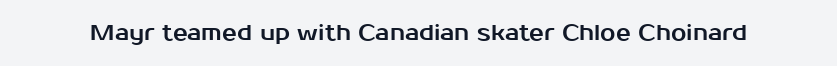
Q: Is the text italic (slanted)? A: No, it is upright.
Q: Is the text underlined? A: No.
Q: Is the spacing between letters normal or unusually wide? A: Normal.
